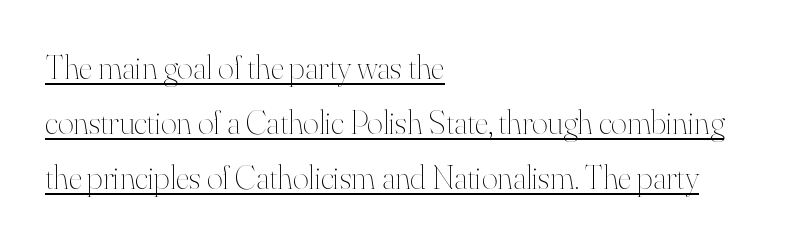
Q: Is the text bold? A: No.
Q: Is the text italic (slanted)? A: No, it is upright.
Q: Is the text underlined? A: Yes.
Q: How is the paragraph aligned? A: Left-aligned.
Q: Is the spacing between letters normal or unusually wide? A: Normal.
Q: Is the spacing between lines tight, normal or loose? A: Normal.
Q: Width (condensed, normal, or wide)? A: Normal.
Q: Stroke contrast? A: High.
Q: x-height? A: Small.
Q: Monospaced? A: No.
